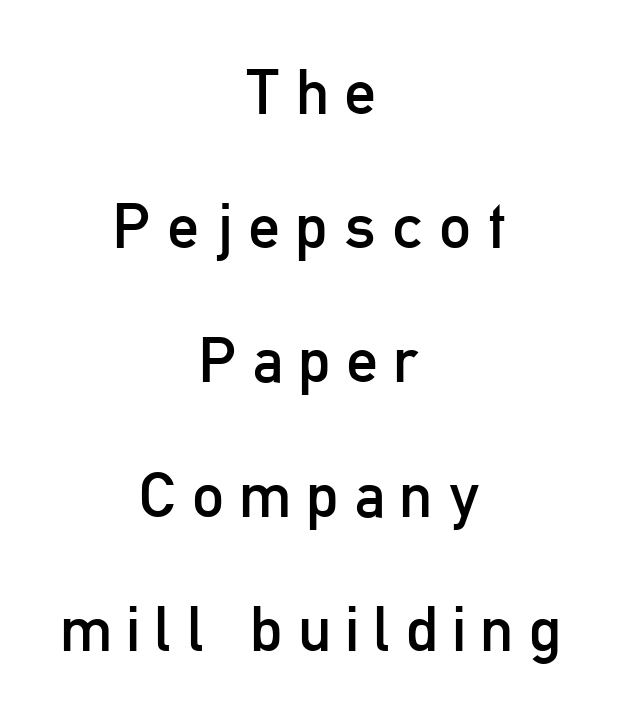
The image shows 63 px regular-weight, condensed sans-serif type, upright; set centered, loose line spacing (2.13x), unusually wide letter spacing (+0.25 em), not underlined; low stroke contrast and a medium x-height.
